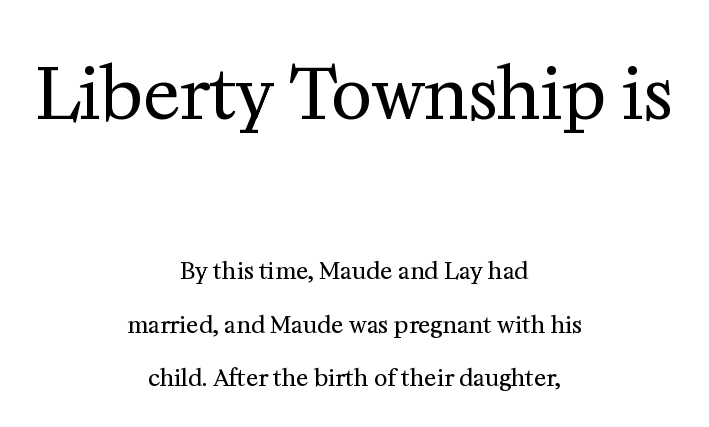
Observe the ordinary spacing: letters are neighbours, not strangers. Is the type heavy? It reads as light-to-regular instead. Which margin do the lines hug? Neither — every line sits in the middle. Honestly, there is no underline to notice here at all.
